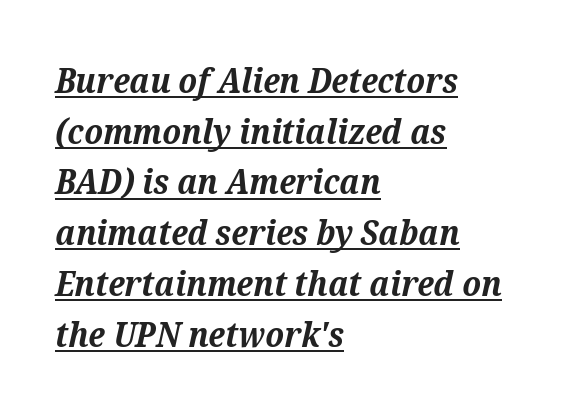
{"serif": "yes", "italic": "yes", "lean": "right", "slant_degrees": 12, "bold": "yes", "weight": "bold", "width": "normal", "stroke_contrast": "medium", "x_height": "medium", "monospaced": "no", "underline": "yes", "align": "left", "line_spacing": "normal", "line_spacing_ratio": 1.45, "letter_spacing": "normal", "letter_spacing_em": 0.0, "glyph_px": 35}
